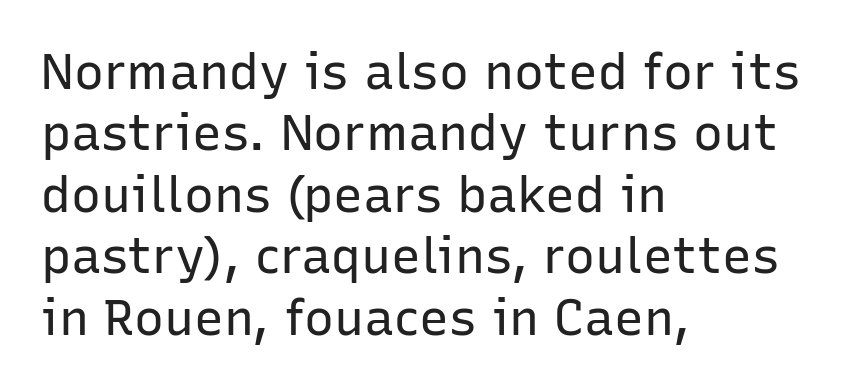
Q: Is the text bold? A: No.
Q: Is the text italic (slanted)? A: No, it is upright.
Q: Is the typeface a serif or a sans-serif typeface? A: Sans-serif.
Q: Is the text underlined? A: No.
Q: How is the paragraph aligned? A: Left-aligned.
Q: Is the spacing between letters normal or unusually wide? A: Normal.
Q: Width (condensed, normal, or wide)? A: Normal.
Q: Stroke contrast? A: Low.
Q: x-height? A: Medium.
Q: Monospaced? A: No.
